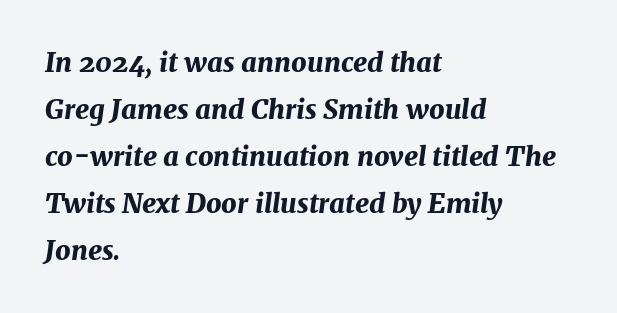
The image shows 27 px bold type, italic (leaning right); set left-aligned, line spacing 1.74x, normal letter spacing, not underlined.
